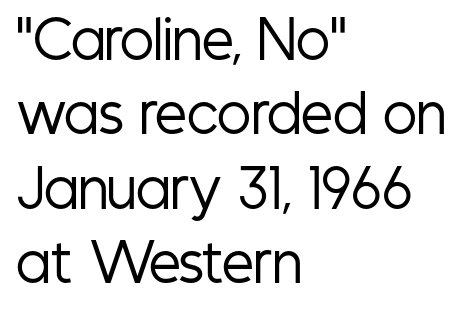
{"serif": "no", "italic": "no", "bold": "no", "weight": "regular", "width": "condensed", "stroke_contrast": "low", "x_height": "medium", "monospaced": "no", "underline": "no", "align": "left", "line_spacing": "normal", "line_spacing_ratio": 1.46, "letter_spacing": "normal", "letter_spacing_em": 0.0, "glyph_px": 51}
